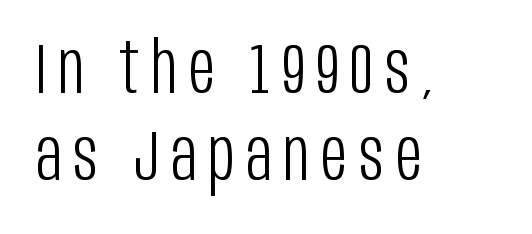
The image shows 71 px light, condensed sans-serif type, upright; set left-aligned, line spacing 1.22x, not underlined; low stroke contrast and a large x-height.
